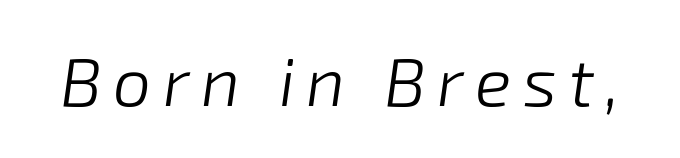
Q: Is the text bold? A: No.
Q: Is the text italic (slanted)? A: Yes, it leans right by about 8 degrees.
Q: Is the text underlined? A: No.
Q: Width (condensed, normal, or wide)? A: Normal.
Q: Stroke contrast? A: Low.
Q: x-height? A: Medium.
Q: Monospaced? A: No.
